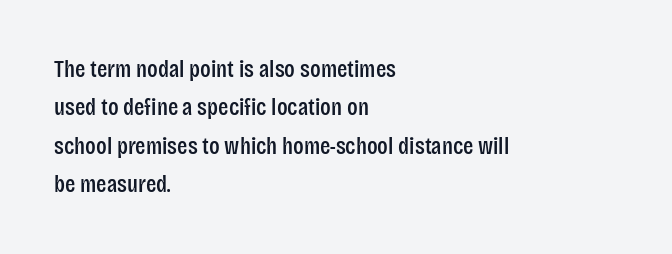
Q: Is the text italic (slanted)? A: No, it is upright.
Q: Is the text underlined? A: No.
Q: How is the paragraph aligned? A: Left-aligned.
Q: Is the spacing between letters normal or unusually wide? A: Normal.
Q: Is the spacing between lines tight, normal or loose? A: Normal.
